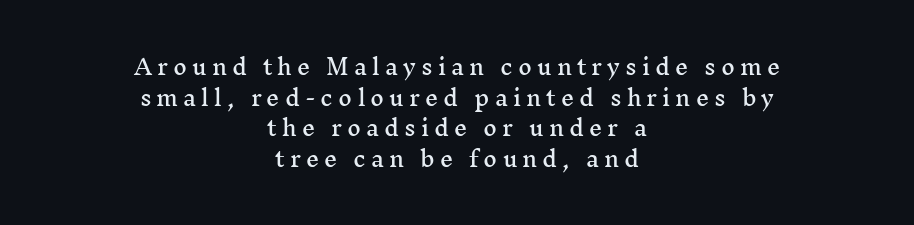
The image shows 21 px text type, upright; set centered, normal line spacing (1.46x), unusually wide letter spacing (+0.24 em), not underlined.
